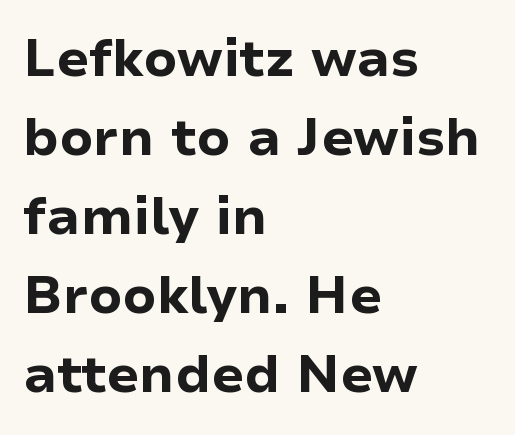
Q: Is the text bold? A: Yes.
Q: Is the text italic (slanted)? A: No, it is upright.
Q: Is the typeface a serif or a sans-serif typeface? A: Sans-serif.
Q: Is the text underlined? A: No.
Q: How is the paragraph aligned? A: Left-aligned.
Q: Is the spacing between letters normal or unusually wide? A: Normal.
Q: Is the spacing between lines tight, normal or loose? A: Normal.
Q: Width (condensed, normal, or wide)? A: Normal.
Q: Stroke contrast? A: Low.
Q: x-height? A: Medium.
Q: Monospaced? A: No.
